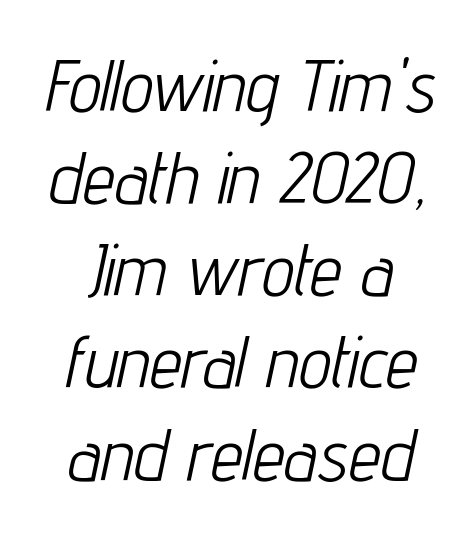
{"italic": "yes", "lean": "right", "slant_degrees": 12, "bold": "no", "weight": "light", "width": "condensed", "stroke_contrast": "low", "x_height": "medium", "monospaced": "no", "underline": "no", "line_spacing": "normal", "line_spacing_ratio": 1.28, "letter_spacing": "normal", "letter_spacing_em": 0.0, "glyph_px": 72}
